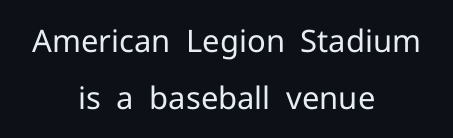
Q: Is the text bold? A: No.
Q: Is the text italic (slanted)? A: No, it is upright.
Q: Is the typeface a serif or a sans-serif typeface? A: Sans-serif.
Q: Is the text underlined? A: No.
Q: How is the paragraph aligned? A: Centered.
Q: Is the spacing between letters normal or unusually wide? A: Normal.
Q: Width (condensed, normal, or wide)? A: Normal.
Q: Stroke contrast? A: Low.
Q: x-height? A: Medium.
Q: Monospaced? A: No.
